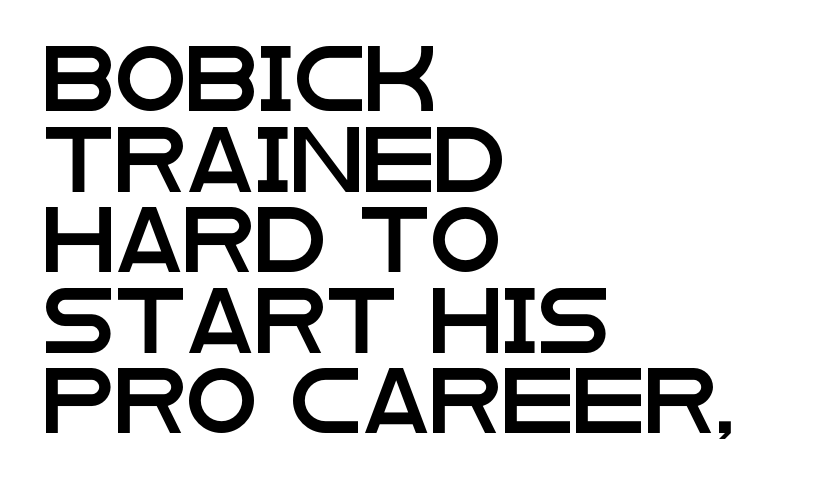
The image shows 65 px wide sans-serif type, upright; set left-aligned, line spacing 1.24x, normal letter spacing, not underlined; low stroke contrast and a large x-height.
